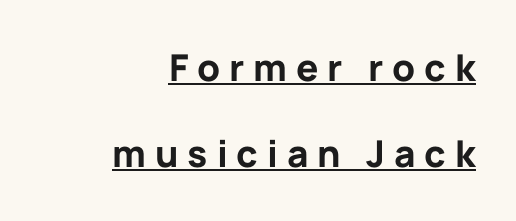
The rendering uses natural spacing where letterforms have individual widths. Upright lettering throughout. The lines are quadded right. A typesetter would call this leading open, well beyond the default. Weight: bold. A continuous stroke trails under the words, as in a hyperlink.
